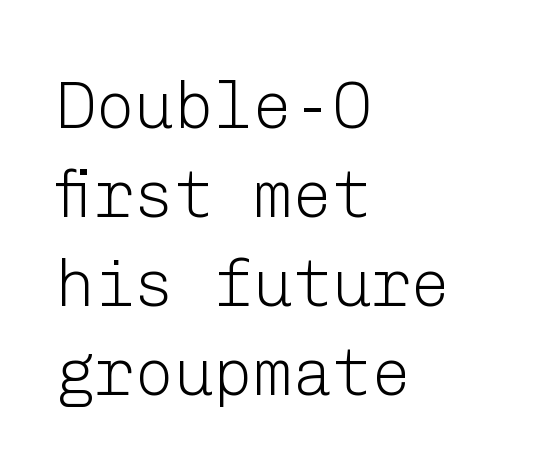
The image shows 66 px light sans-serif type, upright; set left-aligned, normal line spacing (1.35x), normal letter spacing, not underlined; low stroke contrast and a medium x-height.
